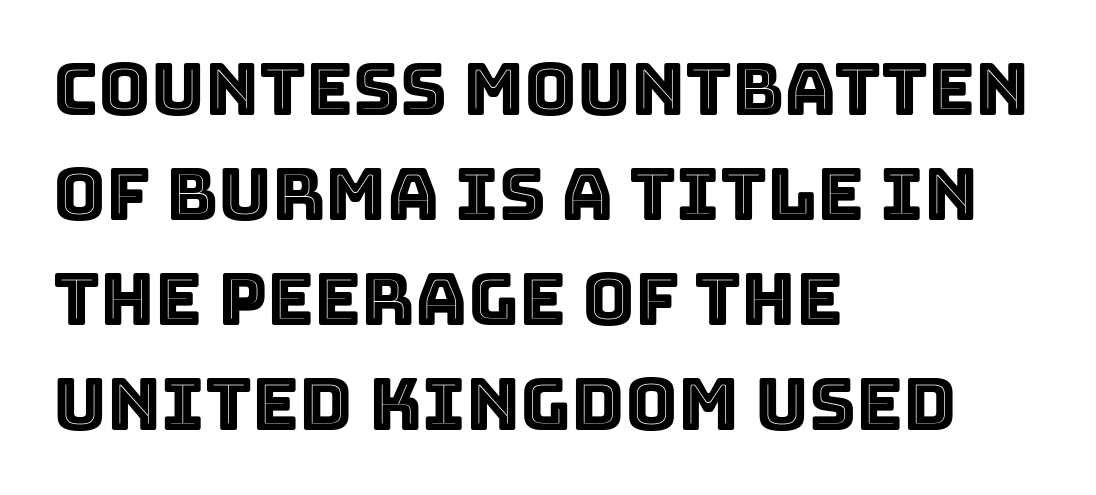
{"italic": "no", "width": "normal", "x_height": "large", "monospaced": "no", "underline": "no", "align": "left", "line_spacing": "normal", "line_spacing_ratio": 1.46, "letter_spacing": "normal", "letter_spacing_em": 0.0, "glyph_px": 72}
